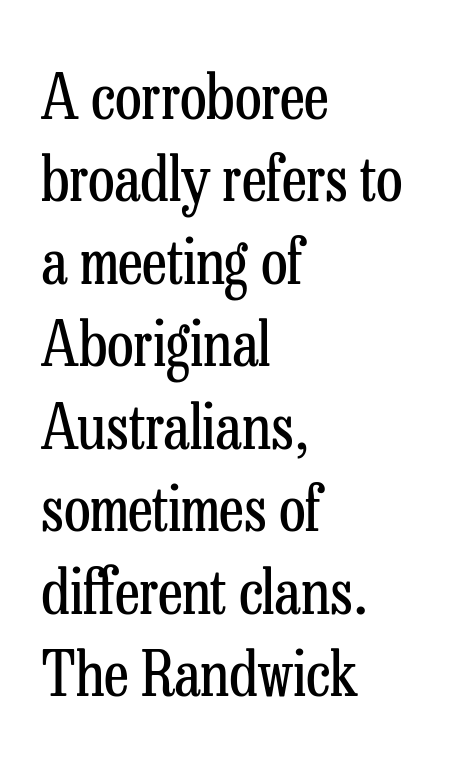
{"serif": "yes", "italic": "no", "bold": "no", "weight": "regular", "width": "condensed", "stroke_contrast": "low", "x_height": "medium", "monospaced": "no", "underline": "no", "align": "left", "line_spacing": "normal", "line_spacing_ratio": 1.33, "letter_spacing": "normal", "letter_spacing_em": 0.0, "glyph_px": 62}
